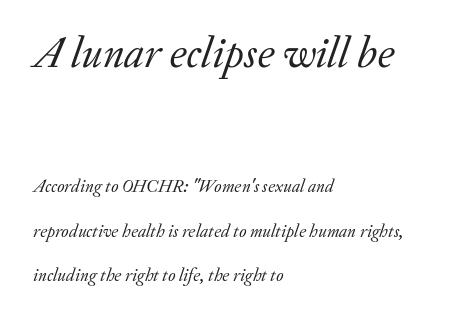
Q: Is the text bold? A: No.
Q: Is the text italic (slanted)? A: Yes, it leans right by about 20 degrees.
Q: Is the typeface a serif or a sans-serif typeface? A: Serif.
Q: Is the text underlined? A: No.
Q: How is the paragraph aligned? A: Left-aligned.
Q: Is the spacing between letters normal or unusually wide? A: Normal.
Q: Is the spacing between lines tight, normal or loose? A: Loose.
Q: Which block of text is set in a larger size, the first (top) or the second (bottom)? A: The first (top) one.
Q: Width (condensed, normal, or wide)? A: Normal.
Q: Stroke contrast? A: Low.
Q: x-height? A: Small.
Q: Monospaced? A: No.
